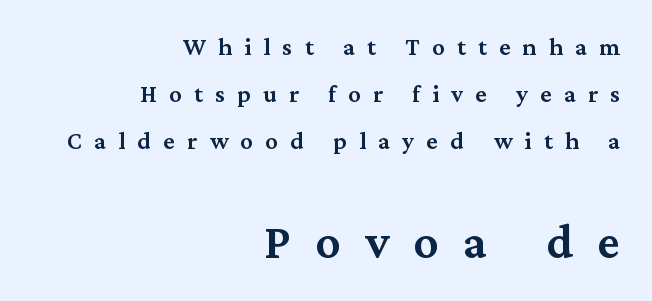
The image shows 50 px semibold serif type, upright; set right-aligned, line spacing 1.88x, unusually wide letter spacing (+0.49 em), not underlined; the second (bottom) block is 2.0x larger; medium stroke contrast and a medium x-height.
